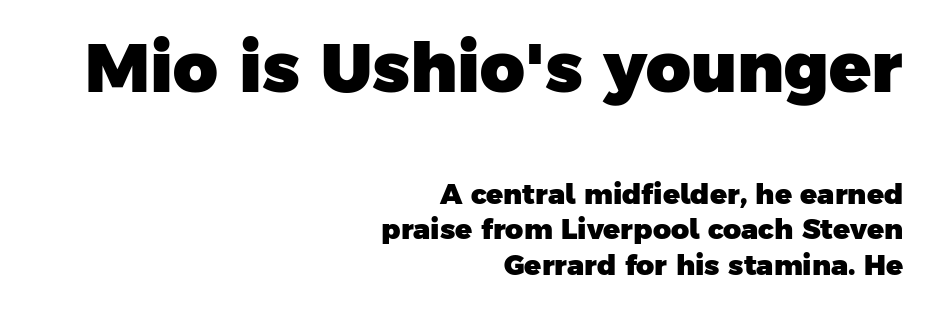
{"serif": "no", "bold": "yes", "weight": "heavy", "width": "normal", "stroke_contrast": "low", "x_height": "medium", "monospaced": "no", "underline": "no", "align": "right", "line_spacing": "normal", "line_spacing_ratio": 1.27, "letter_spacing": "normal", "letter_spacing_em": 0.0, "larger_block": "first", "size_ratio": 2.46, "glyph_px": 69}
